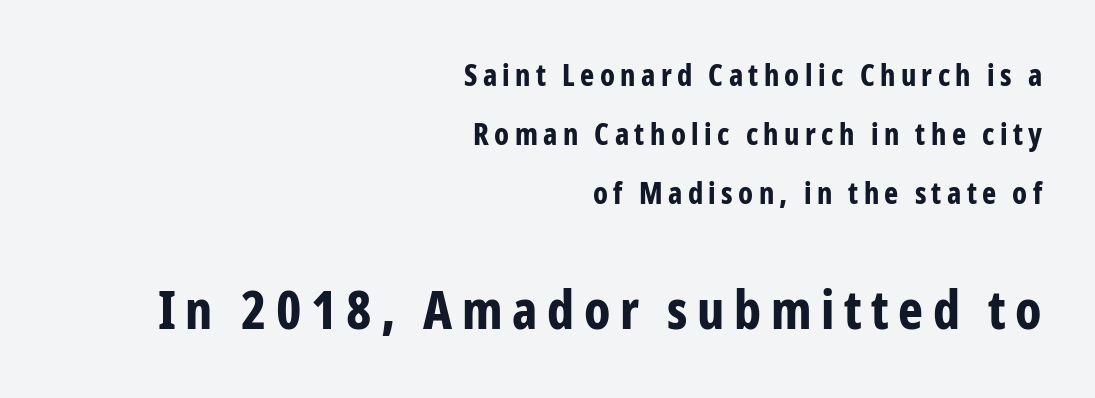
Q: Is the text bold? A: Yes.
Q: Is the text italic (slanted)? A: No, it is upright.
Q: Is the typeface a serif or a sans-serif typeface? A: Sans-serif.
Q: Is the text underlined? A: No.
Q: How is the paragraph aligned? A: Right-aligned.
Q: Is the spacing between lines tight, normal or loose? A: Loose.
Q: Which block of text is set in a larger size, the first (top) or the second (bottom)? A: The second (bottom) one.
Q: Width (condensed, normal, or wide)? A: Condensed.
Q: Stroke contrast? A: Low.
Q: x-height? A: Medium.
Q: Monospaced? A: No.
